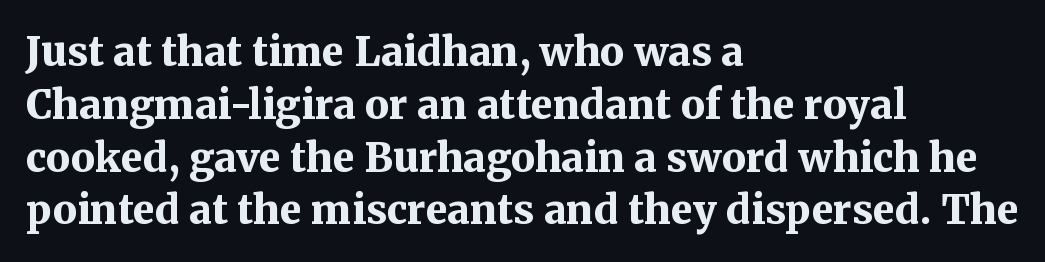
{"serif": "yes", "italic": "no", "bold": "yes", "weight": "bold", "width": "normal", "stroke_contrast": "medium", "x_height": "medium", "monospaced": "no", "underline": "no", "align": "left", "line_spacing": "normal", "line_spacing_ratio": 1.32, "letter_spacing": "normal", "letter_spacing_em": 0.0, "glyph_px": 40}
